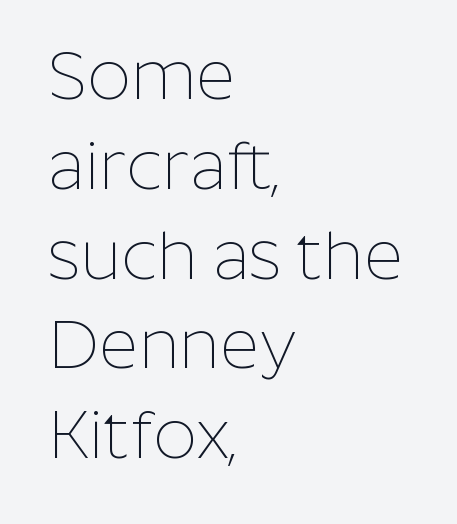
{"serif": "no", "italic": "no", "bold": "no", "weight": "thin", "width": "normal", "stroke_contrast": "low", "x_height": "medium", "monospaced": "no", "underline": "no", "align": "left", "line_spacing": "normal", "line_spacing_ratio": 1.32, "letter_spacing": "normal", "letter_spacing_em": 0.0, "glyph_px": 68}
